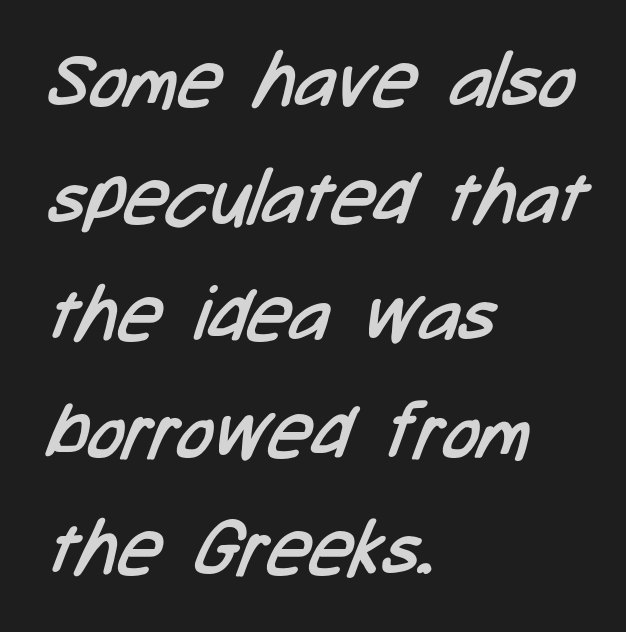
Observe the ordinary spacing: letters are neighbours, not strangers. Reading down the block, your eye returns to a fixed left position each line. The face used here is a sans, in the tradition of grotesques and geometrics. Descenders hang freely into open space.
